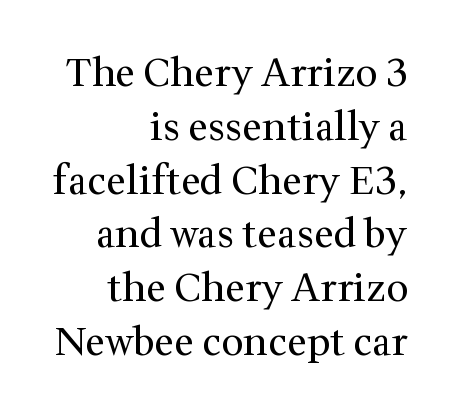
{"serif": "yes", "italic": "no", "bold": "no", "weight": "regular", "width": "normal", "stroke_contrast": "medium", "x_height": "medium", "monospaced": "no", "underline": "no", "align": "right", "line_spacing": "normal", "line_spacing_ratio": 1.38, "letter_spacing": "normal", "letter_spacing_em": 0.0, "glyph_px": 39}
